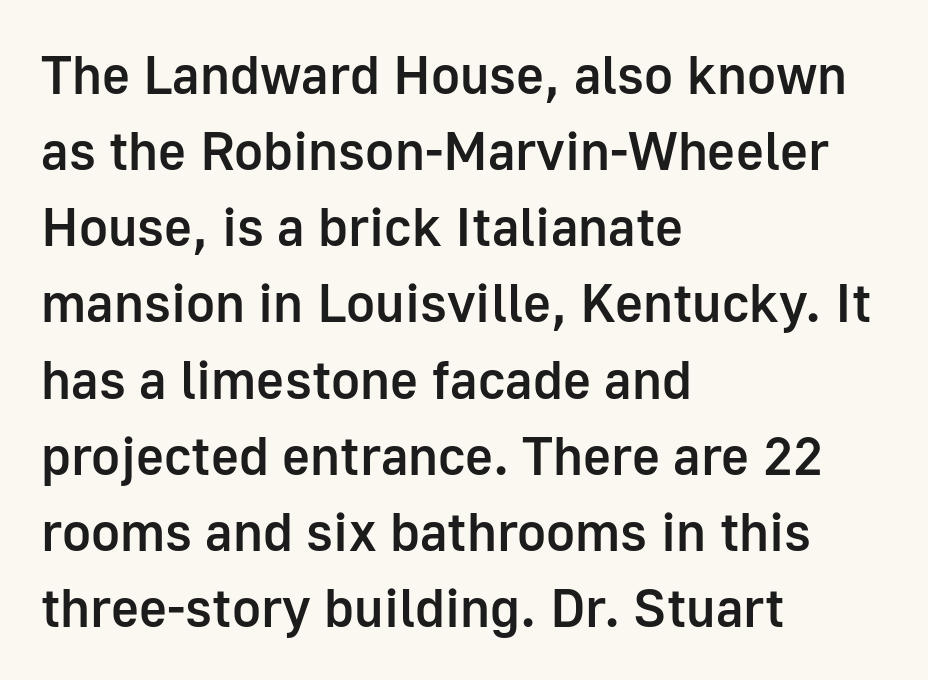
Q: Is the text bold? A: Semi-bold.
Q: Is the text italic (slanted)? A: No, it is upright.
Q: Is the typeface a serif or a sans-serif typeface? A: Sans-serif.
Q: Is the text underlined? A: No.
Q: How is the paragraph aligned? A: Left-aligned.
Q: Is the spacing between letters normal or unusually wide? A: Normal.
Q: Is the spacing between lines tight, normal or loose? A: Normal.
Q: Width (condensed, normal, or wide)? A: Normal.
Q: Stroke contrast? A: Low.
Q: x-height? A: Medium.
Q: Monospaced? A: No.
